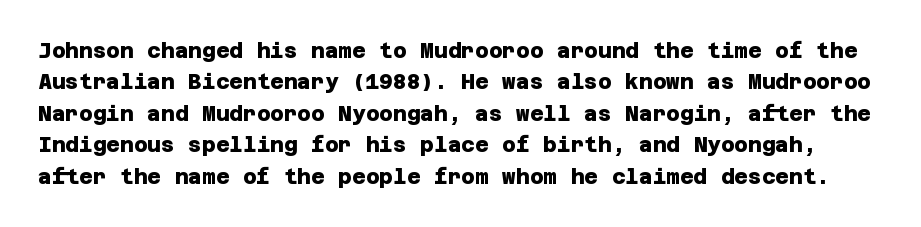
Q: Is the text bold? A: Yes.
Q: Is the text underlined? A: No.
Q: Is the spacing between letters normal or unusually wide? A: Normal.
Q: Is the spacing between lines tight, normal or loose? A: Normal.
